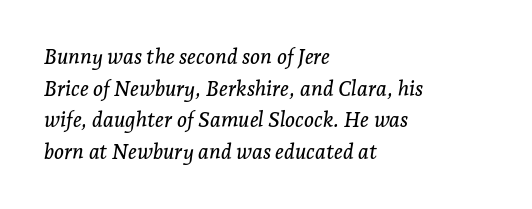
The space between consecutive lines is moderate. Visually the block forms a straight wall on the left and a jagged coastline on the right. This rendering leaves character spacing at its baseline value. The glyphs are unaccompanied by any horizontal stroke below them. A typesetter would mark this as italic.
